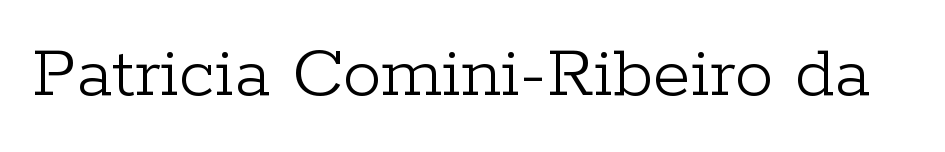
Q: Is the text bold? A: No.
Q: Is the text italic (slanted)? A: No, it is upright.
Q: Is the typeface a serif or a sans-serif typeface? A: Serif.
Q: Is the text underlined? A: No.
Q: Is the spacing between letters normal or unusually wide? A: Normal.
Q: Width (condensed, normal, or wide)? A: Normal.
Q: Stroke contrast? A: Low.
Q: x-height? A: Medium.
Q: Monospaced? A: No.
